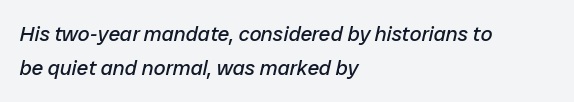
The image shows 21 px text type, italic (leaning right); set left-aligned, normal line spacing (1.6x), normal letter spacing, not underlined.
